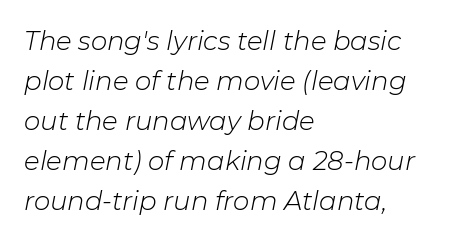
The image shows 26 px text type, italic (leaning right); set left-aligned, normal line spacing (1.54x), normal letter spacing, not underlined.
